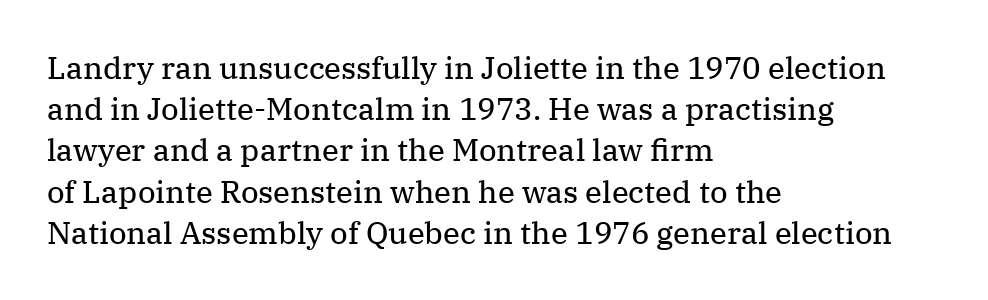
The image shows 31 px regular-weight serif type, upright; set left-aligned, normal line spacing (1.33x), normal letter spacing, not underlined; medium stroke contrast and a medium x-height.
